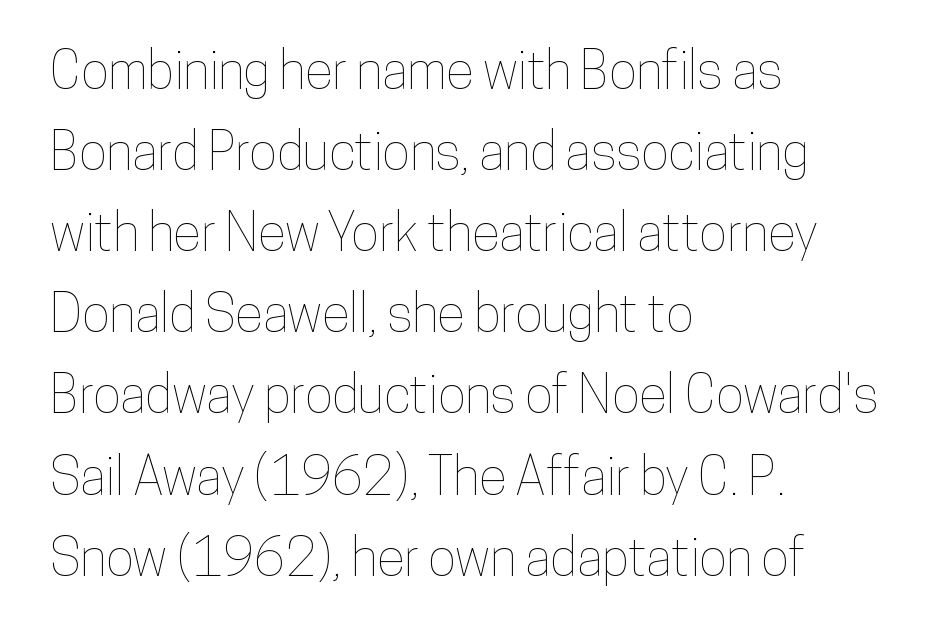
Q: Is the text italic (slanted)? A: No, it is upright.
Q: Is the text underlined? A: No.
Q: How is the paragraph aligned? A: Left-aligned.
Q: Is the spacing between letters normal or unusually wide? A: Normal.
Q: Is the spacing between lines tight, normal or loose? A: Normal.
Q: Width (condensed, normal, or wide)? A: Condensed.
Q: Stroke contrast? A: Low.
Q: x-height? A: Medium.
Q: Monospaced? A: No.
